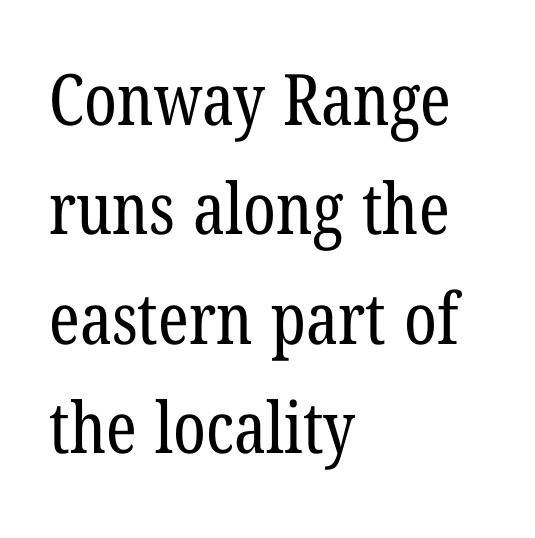
Q: Is the text bold? A: No.
Q: Is the typeface a serif or a sans-serif typeface? A: Serif.
Q: Is the text underlined? A: No.
Q: How is the paragraph aligned? A: Left-aligned.
Q: Is the spacing between letters normal or unusually wide? A: Normal.
Q: Is the spacing between lines tight, normal or loose? A: Normal.
Q: Width (condensed, normal, or wide)? A: Condensed.
Q: Stroke contrast? A: Low.
Q: x-height? A: Medium.
Q: Monospaced? A: No.
